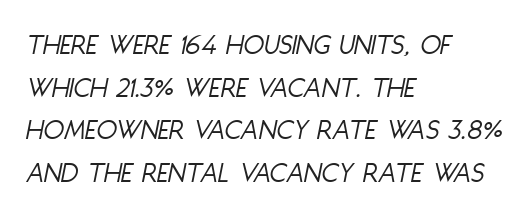
{"italic": "yes", "lean": "right", "slant_degrees": 11, "bold": "no", "weight": "light", "width": "condensed", "stroke_contrast": "low", "x_height": "large", "monospaced": "no", "underline": "no", "align": "left", "line_spacing": "normal", "line_spacing_ratio": 1.42, "letter_spacing": "normal", "letter_spacing_em": 0.0, "glyph_px": 30}
